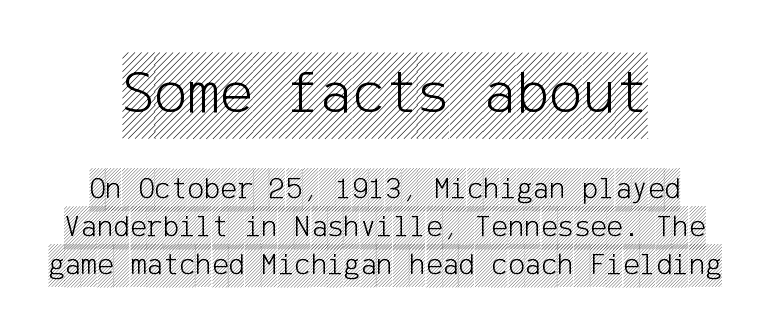
The image shows 62 px condensed type, upright; set centered, line spacing 1.23x, normal letter spacing, not underlined; the first (top) block is 2.0x larger; a large x-height.
